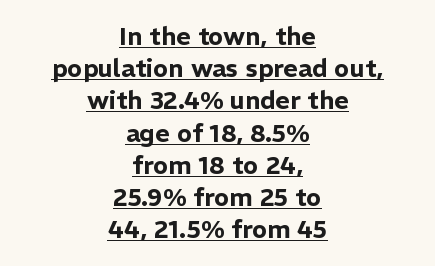
Q: Is the text italic (slanted)? A: No, it is upright.
Q: Is the text underlined? A: Yes.
Q: How is the paragraph aligned? A: Centered.
Q: Is the spacing between letters normal or unusually wide? A: Normal.
Q: Is the spacing between lines tight, normal or loose? A: Normal.
